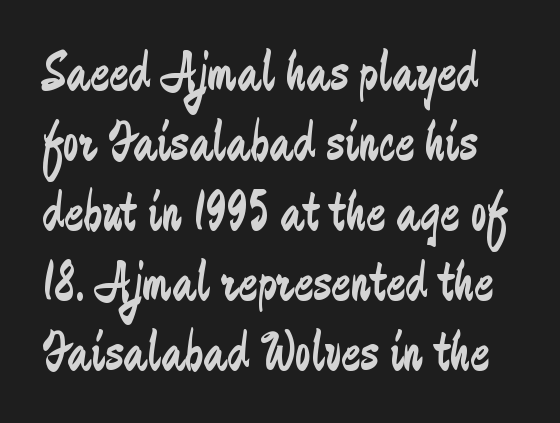
{"serif": "no", "bold": "no", "weight": "regular", "width": "condensed", "stroke_contrast": "low", "x_height": "medium", "monospaced": "no", "underline": "no", "line_spacing_ratio": 1.23, "letter_spacing": "normal", "letter_spacing_em": 0.0, "glyph_px": 57}
